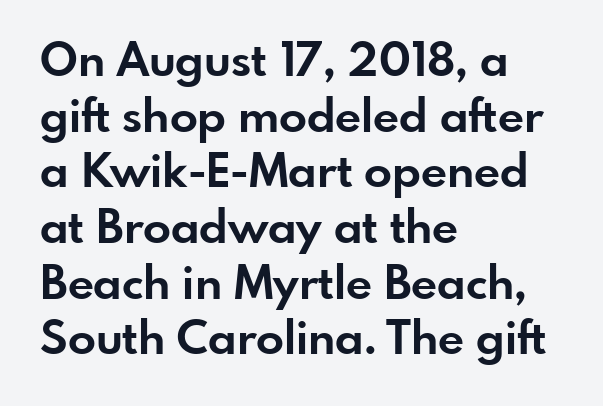
{"serif": "no", "italic": "no", "bold": "yes", "weight": "bold", "width": "normal", "stroke_contrast": "low", "x_height": "small", "monospaced": "no", "underline": "no", "align": "left", "line_spacing_ratio": 1.21, "letter_spacing": "normal", "letter_spacing_em": 0.0, "glyph_px": 46}
